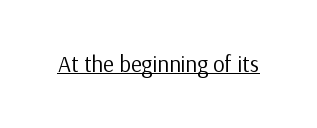
The image shows 23 px text type, upright; set normal letter spacing, underlined.
